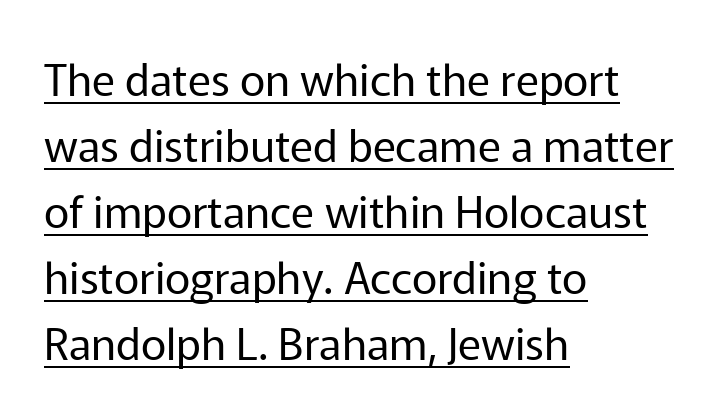
{"serif": "no", "italic": "no", "bold": "no", "weight": "regular", "width": "normal", "stroke_contrast": "low", "x_height": "medium", "monospaced": "no", "underline": "yes", "align": "left", "line_spacing": "normal", "line_spacing_ratio": 1.5, "letter_spacing": "normal", "letter_spacing_em": 0.0, "glyph_px": 44}
